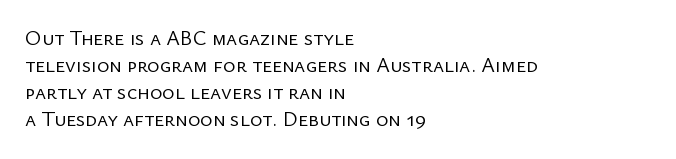
{"italic": "no", "bold": "no", "underline": "no", "align": "left", "line_spacing": "normal", "line_spacing_ratio": 1.29, "letter_spacing": "normal", "letter_spacing_em": 0.0, "glyph_px": 21}
